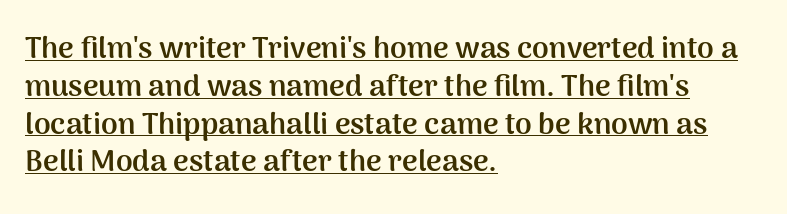
Q: Is the text bold? A: Yes.
Q: Is the text italic (slanted)? A: No, it is upright.
Q: Is the typeface a serif or a sans-serif typeface? A: Sans-serif.
Q: Is the text underlined? A: Yes.
Q: How is the paragraph aligned? A: Left-aligned.
Q: Is the spacing between letters normal or unusually wide? A: Normal.
Q: Is the spacing between lines tight, normal or loose? A: Normal.
Q: Width (condensed, normal, or wide)? A: Normal.
Q: Stroke contrast? A: Medium.
Q: x-height? A: Medium.
Q: Monospaced? A: No.
